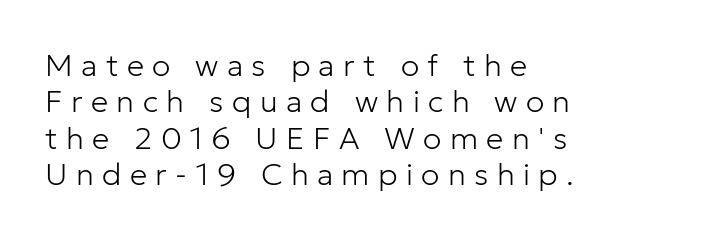
{"serif": "no", "italic": "no", "bold": "no", "weight": "light", "width": "normal", "stroke_contrast": "low", "x_height": "medium", "monospaced": "no", "underline": "no", "align": "left", "line_spacing_ratio": 1.17, "letter_spacing": "wide", "letter_spacing_em": 0.27, "glyph_px": 31}
